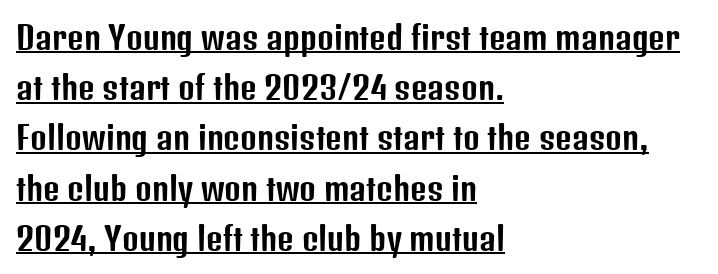
A normal amount of white space separates one row of letters from the next. The axis of the letterforms is exactly vertical. Line starts are locked; line ends wander. Grotesque or geometric, the face here clearly has no serifs.
